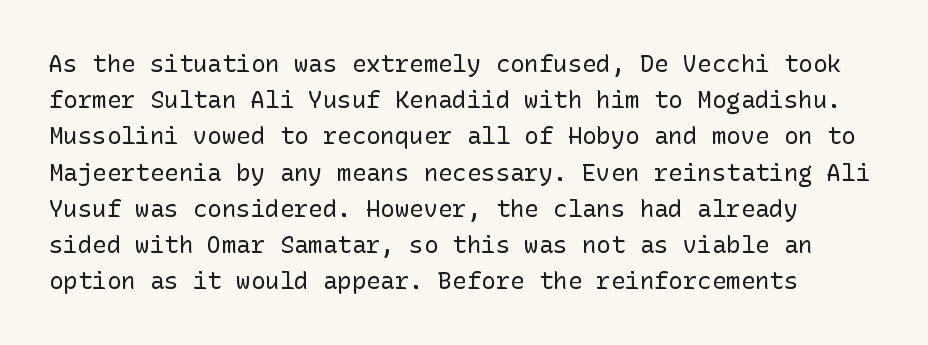
Q: Is the text bold? A: No.
Q: Is the text italic (slanted)? A: No, it is upright.
Q: Is the text underlined? A: No.
Q: Is the spacing between letters normal or unusually wide? A: Normal.
Q: Is the spacing between lines tight, normal or loose? A: Normal.
